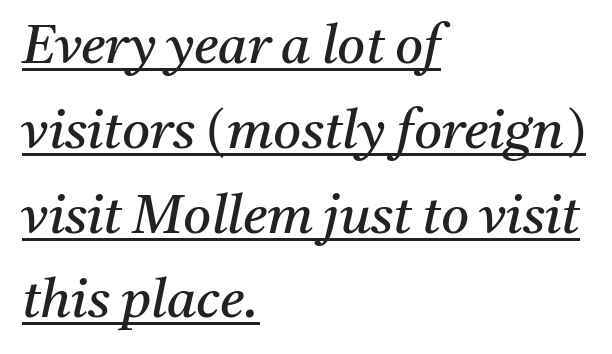
Q: Is the text bold? A: No.
Q: Is the text italic (slanted)? A: Yes, it leans right by about 11 degrees.
Q: Is the typeface a serif or a sans-serif typeface? A: Serif.
Q: Is the text underlined? A: Yes.
Q: How is the paragraph aligned? A: Left-aligned.
Q: Is the spacing between letters normal or unusually wide? A: Normal.
Q: Is the spacing between lines tight, normal or loose? A: Normal.
Q: Width (condensed, normal, or wide)? A: Normal.
Q: Stroke contrast? A: Medium.
Q: x-height? A: Medium.
Q: Monospaced? A: No.
